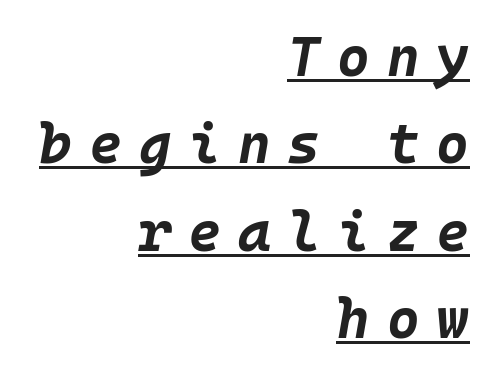
Q: Is the text bold? A: Yes.
Q: Is the text italic (slanted)? A: Yes, it leans right by about 10 degrees.
Q: Is the text underlined? A: Yes.
Q: How is the paragraph aligned? A: Right-aligned.
Q: Is the spacing between letters normal or unusually wide? A: Unusually wide.
Q: Is the spacing between lines tight, normal or loose? A: Normal.
Q: Width (condensed, normal, or wide)? A: Normal.
Q: Stroke contrast? A: Low.
Q: x-height? A: Large.
